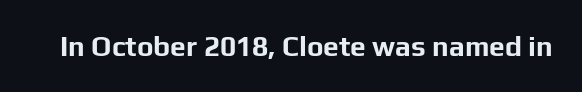
{"serif": "no", "italic": "no", "bold": "yes", "weight": "bold", "width": "normal", "stroke_contrast": "low", "x_height": "medium", "monospaced": "no", "underline": "no", "letter_spacing": "normal", "letter_spacing_em": 0.0, "glyph_px": 28}
